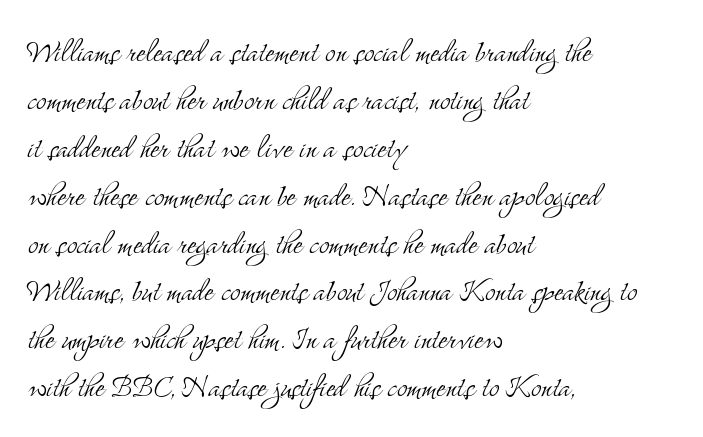
{"serif": "yes", "bold": "no", "weight": "light", "width": "condensed", "stroke_contrast": "medium", "x_height": "small", "monospaced": "no", "underline": "no", "align": "left", "line_spacing": "normal", "line_spacing_ratio": 1.26, "letter_spacing": "normal", "letter_spacing_em": 0.0, "glyph_px": 38}
